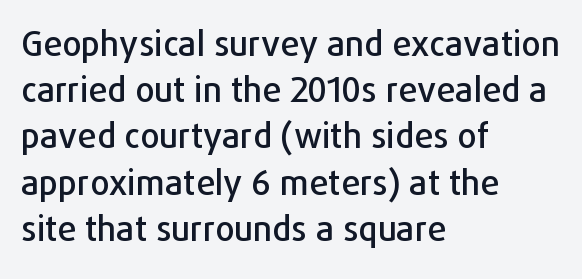
The lettering holds an erect, upright posture throughout. The space beneath each line is pristine and unruled. Regarding serifs, this sample does without them. These lines stack with their left ends in a neat column. The rendering uses natural spacing where letterforms have individual widths.
